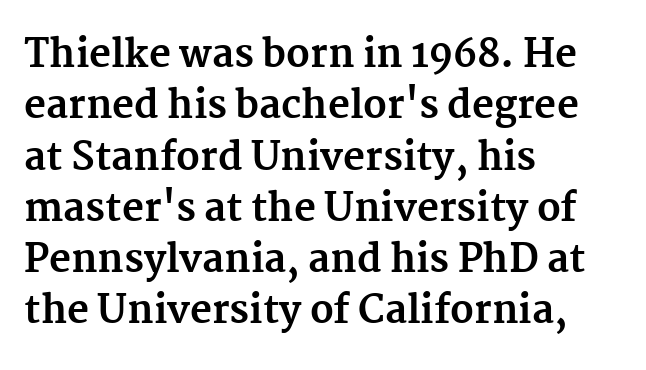
{"serif": "yes", "italic": "no", "bold": "yes", "weight": "bold", "width": "normal", "stroke_contrast": "medium", "x_height": "medium", "monospaced": "no", "underline": "no", "align": "left", "line_spacing": "normal", "line_spacing_ratio": 1.35, "letter_spacing": "normal", "letter_spacing_em": 0.0, "glyph_px": 38}
